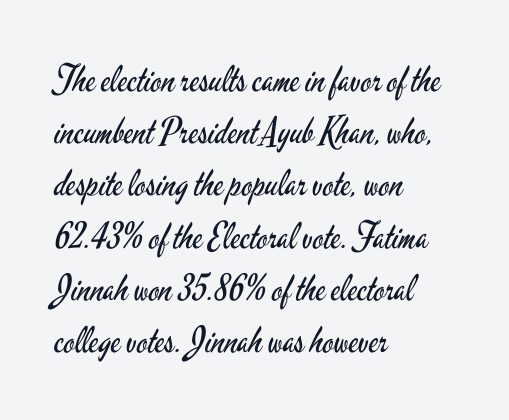
Q: Is the text bold? A: No.
Q: Is the text italic (slanted)? A: Yes.
Q: Is the typeface a serif or a sans-serif typeface? A: Sans-serif.
Q: Is the text underlined? A: No.
Q: How is the paragraph aligned? A: Left-aligned.
Q: Is the spacing between letters normal or unusually wide? A: Normal.
Q: Is the spacing between lines tight, normal or loose? A: Normal.
Q: Width (condensed, normal, or wide)? A: Condensed.
Q: Stroke contrast? A: Low.
Q: x-height? A: Small.
Q: Monospaced? A: No.
